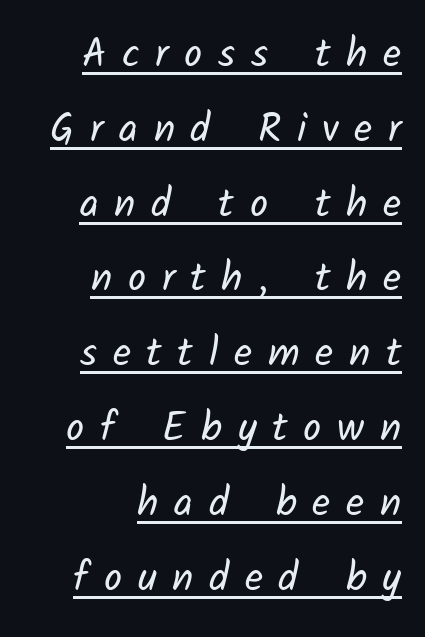
The letters carry no serifs — their stems end cleanly without finishing strokes. Heaviness? Minimal to ordinary, like unemphasized prose. This rendering widens character spacing well past its baseline value. Think of a printed novel: that variable character pitch is what you see here. The text block is weighted toward the right margin, trailing off unevenly leftward. Is there an underline? Yes — a line sits under the letters.
